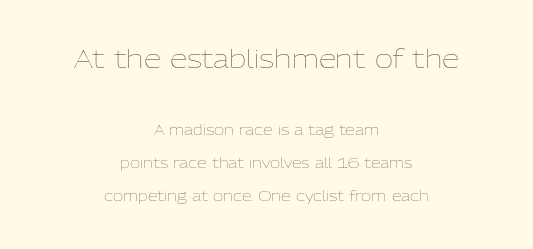
Q: Is the text bold? A: No.
Q: Is the text italic (slanted)? A: No, it is upright.
Q: Is the text underlined? A: No.
Q: How is the paragraph aligned? A: Centered.
Q: Is the spacing between letters normal or unusually wide? A: Normal.
Q: Is the spacing between lines tight, normal or loose? A: Loose.
Q: Which block of text is set in a larger size, the first (top) or the second (bottom)? A: The first (top) one.
